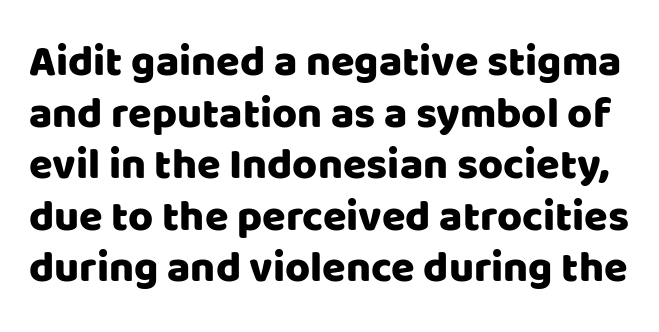
Font category for this specimen: sans-serif. Tracking here is standard; glyphs follow each other at the usual distance. A clean baseline with only descenders dipping below it. The typography opts for an upright posture over an oblique one. Proportional: the letters do not fall into vertical columns.
